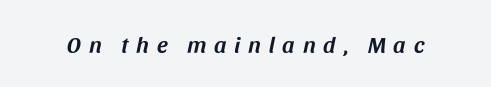
You could only call the tracking loose — the letters float apart. Slanted lettering throughout. This rendering features lettering with no underline.
